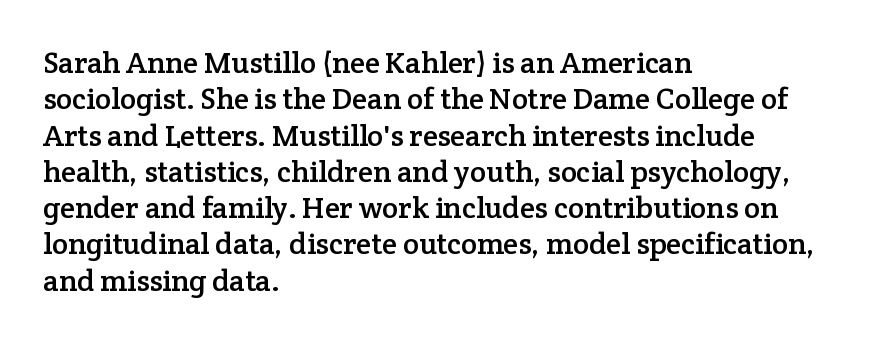
Letterform terminals end in serifs throughout the passage. A typesetter would call this proportional, since set widths differ per character. Vertical strokes here are truly vertical. Between one letter and the next there's only the usual sliver of space.
